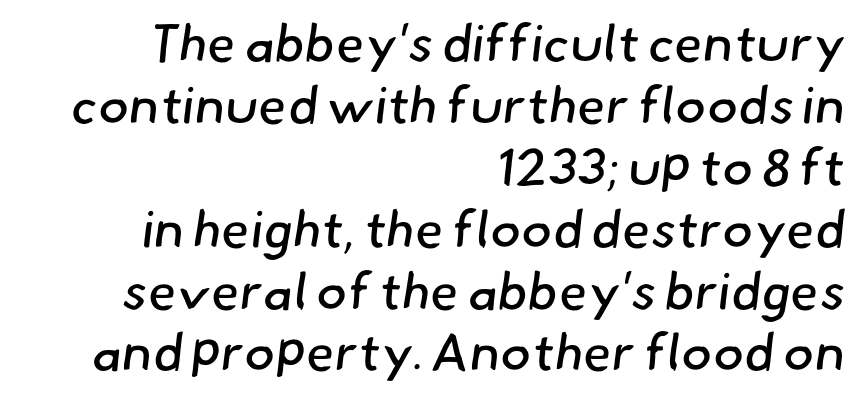
The text was rendered using a sans face with plain stroke endings. Type without underlining. Here the glyphs are tracked normally, forming tight word shapes. Note the varied advance widths — an 'i' is clearly narrower than an 'm'. The weight would be labelled regular, book, light, or lighter still.
